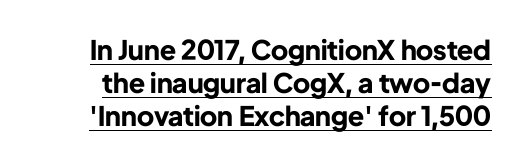
{"italic": "no", "bold": "yes", "underline": "yes", "line_spacing_ratio": 1.23, "letter_spacing": "normal", "letter_spacing_em": 0.0, "glyph_px": 27}
